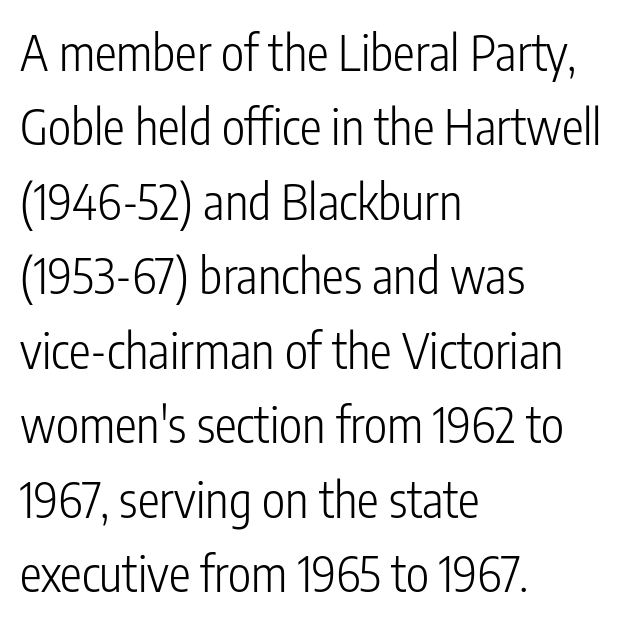
This is the regular roman posture of the typeface. You could not count columns in this text — the font is proportionally spaced. This is sans-serif lettering, the kind often seen on screens and signage. Has an underline been added? It has not. Line spacing here is normal. The letterforms sit shoulder to shoulder at normal distance.
